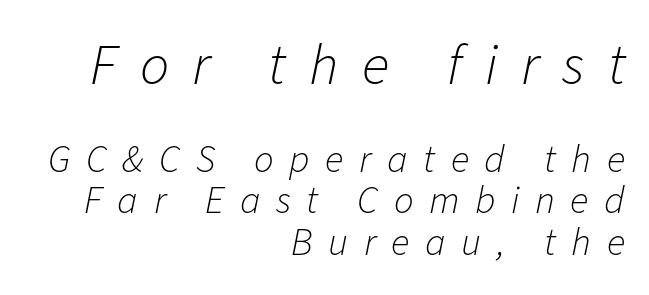
The image shows 58 px light type, italic (leaning right); set right-aligned, tight line spacing (1.06x), unusually wide letter spacing (+0.4 em), not underlined; the first (top) block is 1.49x larger; low stroke contrast and a medium x-height.
